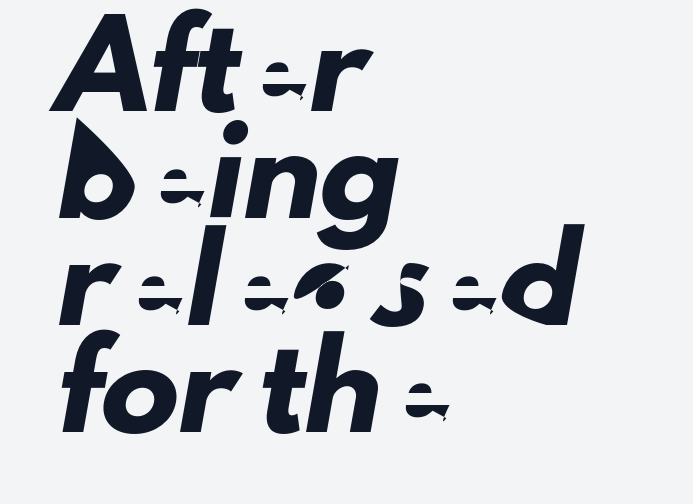
The image shows 78 px sans-serif type; set left-aligned, normal line spacing (1.37x), normal letter spacing, not underlined; low stroke contrast and a small x-height.
